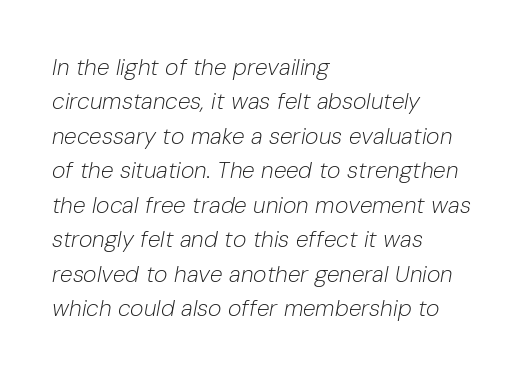
The rendering keeps characters at their native spacing. The block of text has a typical density, with ordinary space between rows. The face used here has a pronounced slope to its letters. The typesetting does not lean heavy: it is not bold. Each row of text sits above clean, open space. Line starts are locked; line ends wander.
